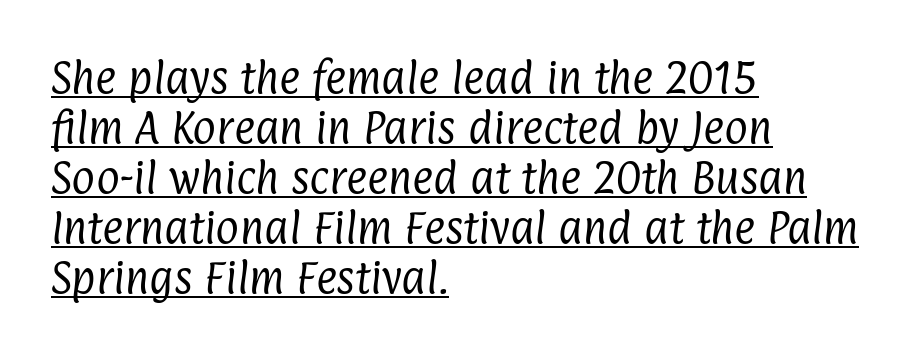
The specimen includes a rule beneath the text block's lines. The face used here is proportionally spaced, like ordinary book or web type. No heavy texture on the line: the type isn't bold. The rendering shows plain stroke endings on the letterforms — a sans-serif design.
